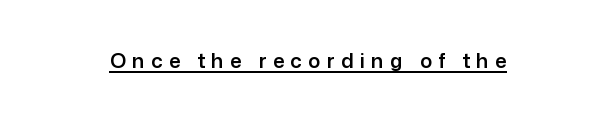
The image shows 20 px text type, upright; set unusually wide letter spacing (+0.32 em), underlined.
